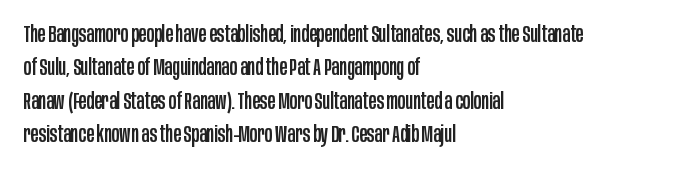
Q: Is the text italic (slanted)? A: No, it is upright.
Q: Is the text underlined? A: No.
Q: How is the paragraph aligned? A: Left-aligned.
Q: Is the spacing between letters normal or unusually wide? A: Normal.
Q: Is the spacing between lines tight, normal or loose? A: Normal.
